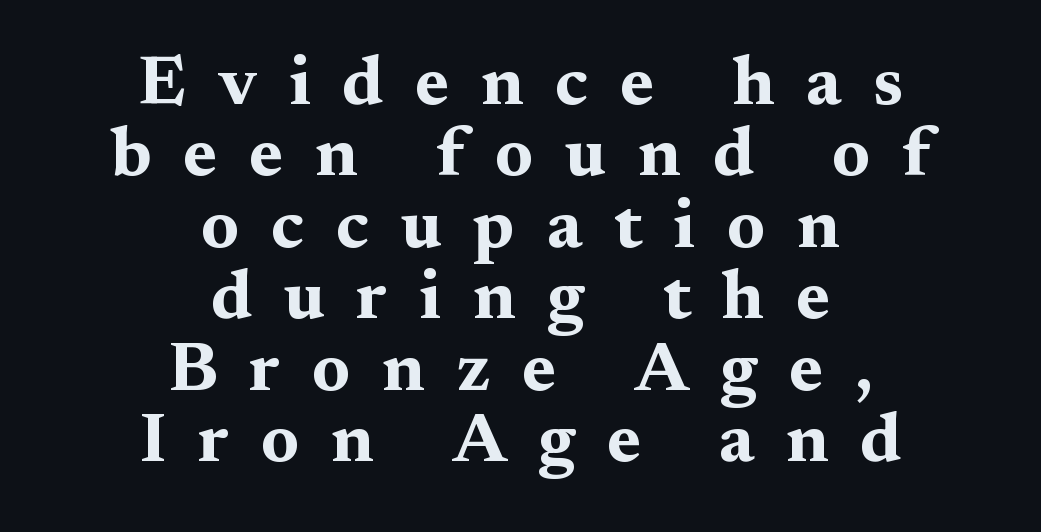
The image shows 70 px bold, wide serif type, upright; set centered, tight line spacing (1.02x), unusually wide letter spacing (+0.45 em), not underlined; medium stroke contrast and a medium x-height.
